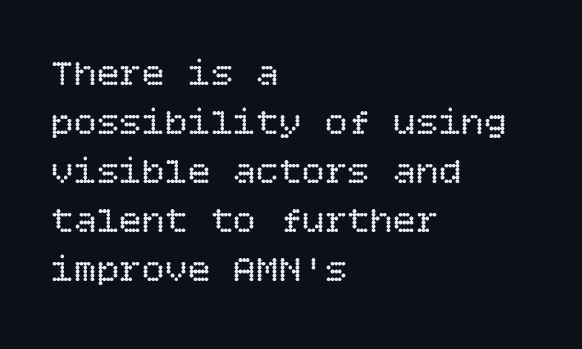
Q: Is the text bold? A: No.
Q: Is the text italic (slanted)? A: No, it is upright.
Q: Is the text underlined? A: No.
Q: How is the paragraph aligned? A: Left-aligned.
Q: Is the spacing between letters normal or unusually wide? A: Normal.
Q: Is the spacing between lines tight, normal or loose? A: Normal.
Q: Width (condensed, normal, or wide)? A: Normal.
Q: Stroke contrast? A: Low.
Q: x-height? A: Large.
